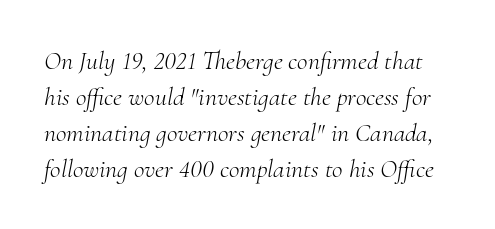
{"italic": "yes", "lean": "right", "slant_degrees": 10, "bold": "no", "underline": "no", "line_spacing": "normal", "line_spacing_ratio": 1.38, "letter_spacing": "normal", "letter_spacing_em": 0.0, "glyph_px": 26}
